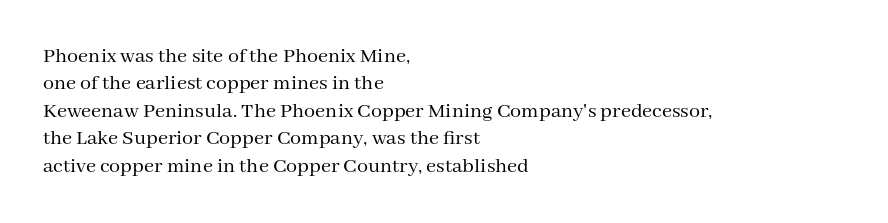
The image shows 22 px text type, upright; set left-aligned, normal line spacing (1.25x), normal letter spacing, not underlined.
